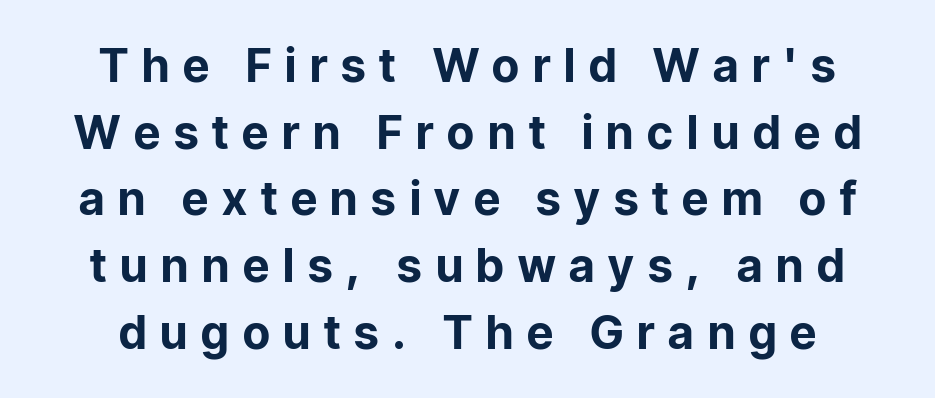
{"serif": "no", "italic": "no", "bold": "yes", "weight": "bold", "width": "normal", "stroke_contrast": "low", "x_height": "medium", "monospaced": "no", "underline": "no", "line_spacing": "normal", "line_spacing_ratio": 1.45, "letter_spacing": "wide", "letter_spacing_em": 0.3, "glyph_px": 46}
